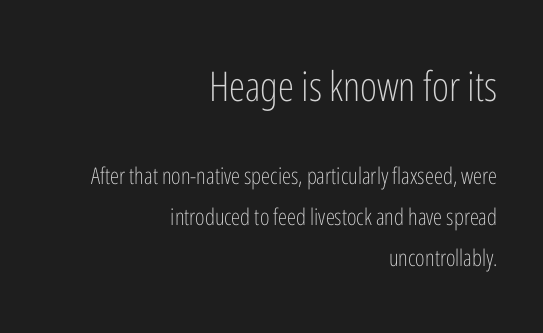
Q: Is the text bold? A: No.
Q: Is the text italic (slanted)? A: No, it is upright.
Q: Is the typeface a serif or a sans-serif typeface? A: Sans-serif.
Q: Is the text underlined? A: No.
Q: How is the paragraph aligned? A: Right-aligned.
Q: Is the spacing between letters normal or unusually wide? A: Normal.
Q: Which block of text is set in a larger size, the first (top) or the second (bottom)? A: The first (top) one.
Q: Width (condensed, normal, or wide)? A: Condensed.
Q: Stroke contrast? A: Low.
Q: x-height? A: Medium.
Q: Monospaced? A: No.
